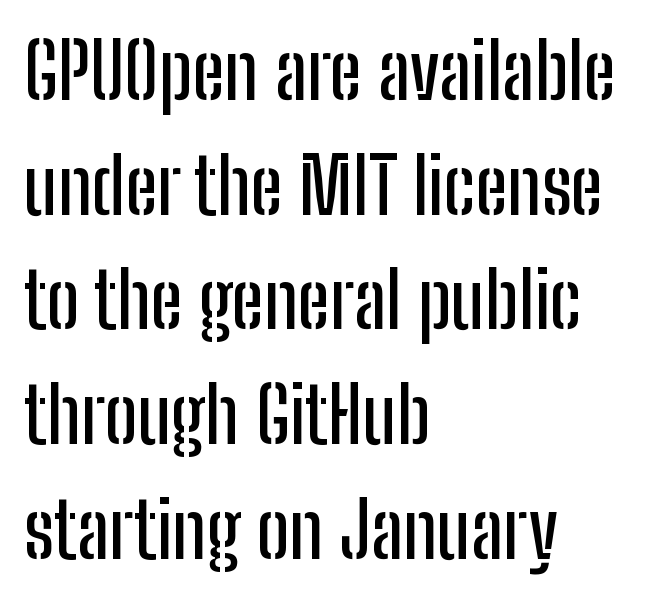
The image shows 77 px condensed sans-serif type, upright; set left-aligned, normal line spacing (1.49x), normal letter spacing, not underlined; low stroke contrast and a medium x-height.
